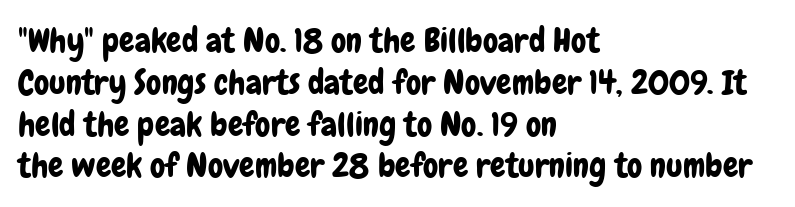
{"serif": "no", "italic": "no", "width": "condensed", "stroke_contrast": "low", "x_height": "medium", "monospaced": "no", "underline": "no", "align": "left", "line_spacing_ratio": 1.23, "letter_spacing": "normal", "letter_spacing_em": 0.0, "glyph_px": 34}
